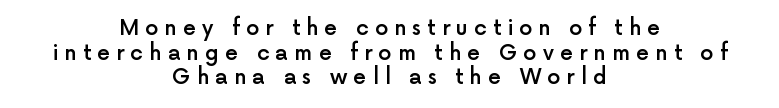
The image shows 21 px text type, upright; set centered, line spacing 1.17x, unusually wide letter spacing (+0.29 em), not underlined.
